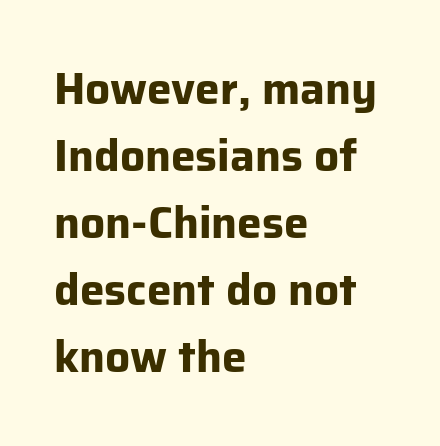
The image shows 44 px bold sans-serif type, upright; set left-aligned, normal line spacing (1.52x), normal letter spacing, not underlined; low stroke contrast and a medium x-height.
